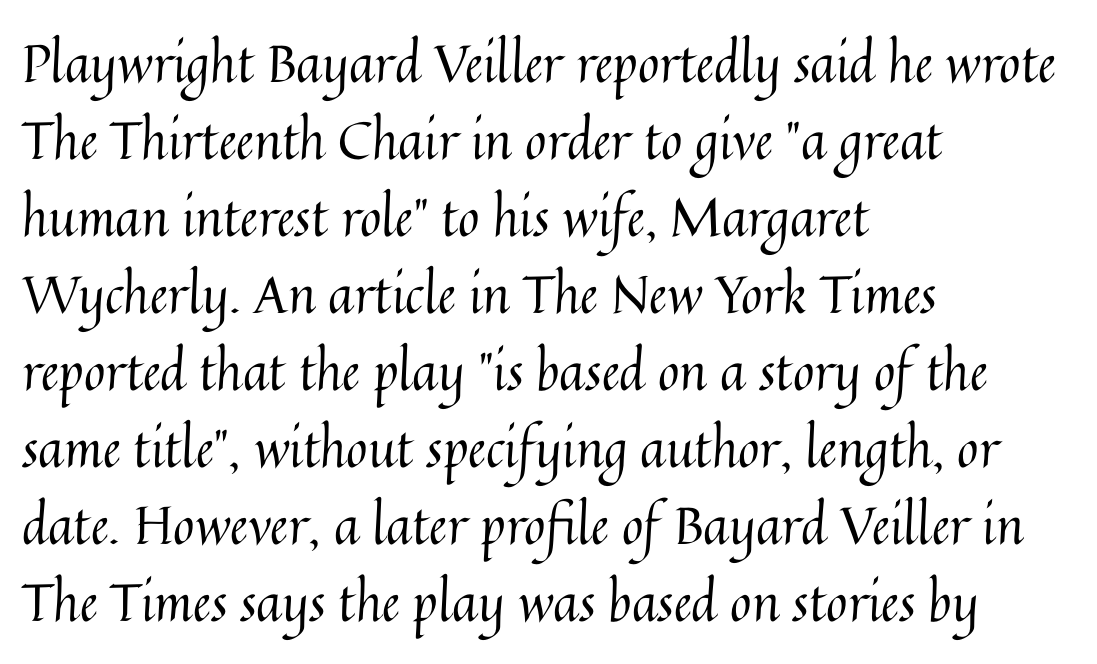
Compared with a centered layout, this one pins lines to the left instead. The face used here is proportionally spaced, like ordinary book or web type. A clean baseline with only descenders dipping below it. This block has exactly the height ordinary leading produces.
